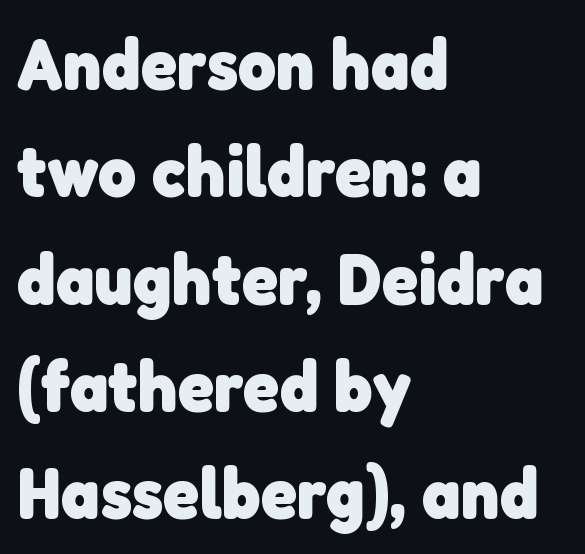
The face used here is proportionally spaced, like ordinary book or web type. The glyphs are unaccompanied by any horizontal stroke below them. Horizontal alignment here is leftward, the default for most running prose. Examine the stroke ends and you'll find no serifs. If you measured baseline to baseline, you'd find a middling distance.
